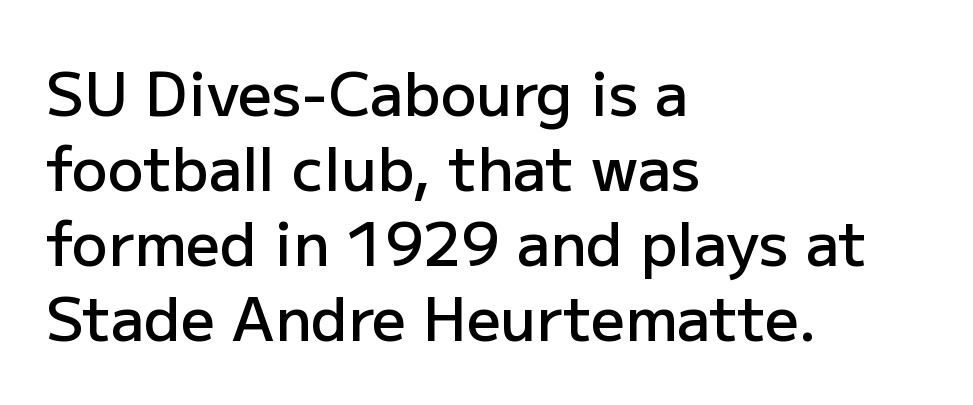
Q: Is the text bold? A: Semi-bold.
Q: Is the text italic (slanted)? A: No, it is upright.
Q: Is the typeface a serif or a sans-serif typeface? A: Sans-serif.
Q: Is the text underlined? A: No.
Q: How is the paragraph aligned? A: Left-aligned.
Q: Is the spacing between letters normal or unusually wide? A: Normal.
Q: Is the spacing between lines tight, normal or loose? A: Normal.
Q: Width (condensed, normal, or wide)? A: Normal.
Q: Stroke contrast? A: Low.
Q: x-height? A: Medium.
Q: Monospaced? A: No.
